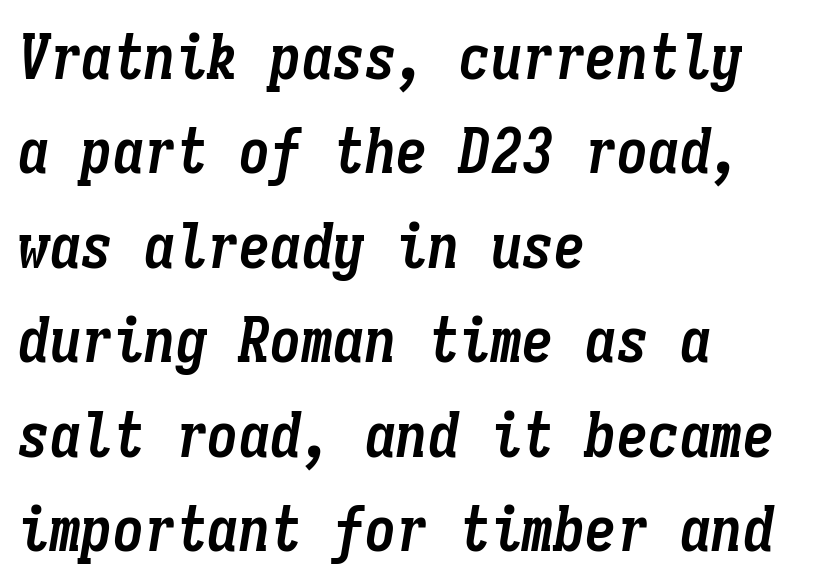
Honestly, the row spacing looks completely unremarkable. These lines are rendered in a fixed-pitch font. If you drew a line through each stem, it would be angled. Thick stems and heavy bowls — unmistakably bold.
